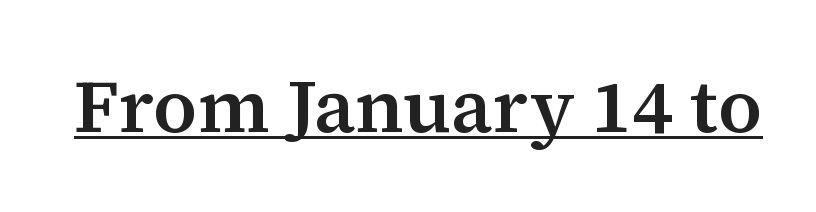
The image shows 75 px serif type, upright; set normal letter spacing, underlined; medium stroke contrast and a medium x-height.
